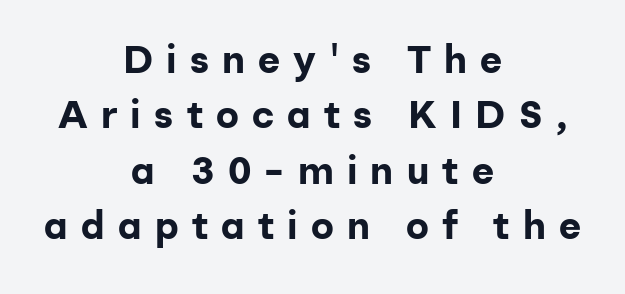
Q: Is the text bold? A: Yes.
Q: Is the text italic (slanted)? A: No, it is upright.
Q: Is the typeface a serif or a sans-serif typeface? A: Sans-serif.
Q: Is the text underlined? A: No.
Q: How is the paragraph aligned? A: Centered.
Q: Is the spacing between letters normal or unusually wide? A: Unusually wide.
Q: Is the spacing between lines tight, normal or loose? A: Normal.
Q: Width (condensed, normal, or wide)? A: Normal.
Q: Stroke contrast? A: Low.
Q: x-height? A: Medium.
Q: Monospaced? A: No.
